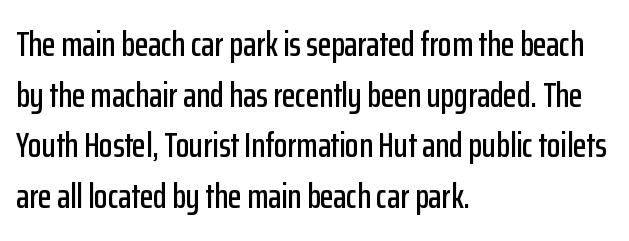
The string is rendered with underlining switched off. These lines are set flush left with a ragged right edge. Honestly, the letter spacing is just normal — you wouldn't notice it. Each letter's strokes conclude bluntly, with no projecting serifs.
